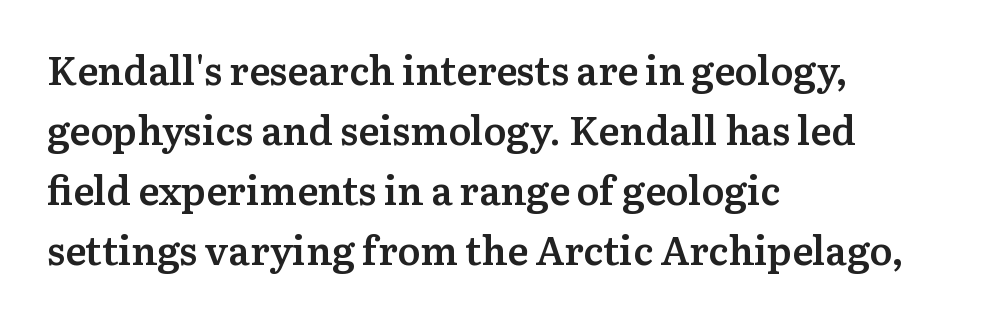
{"serif": "yes", "italic": "no", "bold": "semi", "weight": "semibold", "width": "normal", "stroke_contrast": "medium", "x_height": "medium", "monospaced": "no", "underline": "no", "align": "left", "line_spacing": "normal", "line_spacing_ratio": 1.54, "letter_spacing": "normal", "letter_spacing_em": 0.0, "glyph_px": 39}
